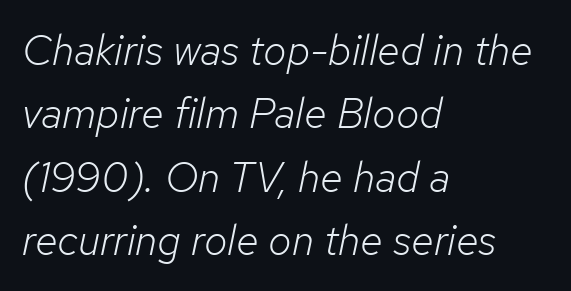
The image shows 42 px light type, italic (leaning right); set left-aligned, normal line spacing (1.51x), normal letter spacing, not underlined; low stroke contrast and a medium x-height.
